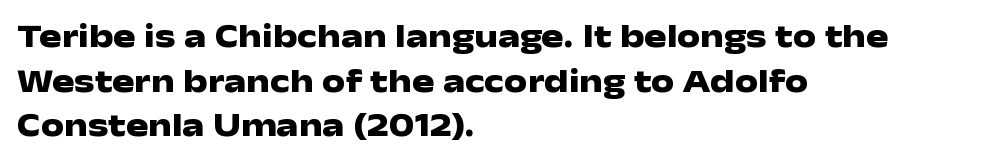
Q: Is the text bold? A: Yes.
Q: Is the text italic (slanted)? A: No, it is upright.
Q: Is the typeface a serif or a sans-serif typeface? A: Sans-serif.
Q: Is the text underlined? A: No.
Q: How is the paragraph aligned? A: Left-aligned.
Q: Is the spacing between letters normal or unusually wide? A: Normal.
Q: Is the spacing between lines tight, normal or loose? A: Normal.
Q: Width (condensed, normal, or wide)? A: Wide.
Q: Stroke contrast? A: Low.
Q: x-height? A: Medium.
Q: Monospaced? A: No.
